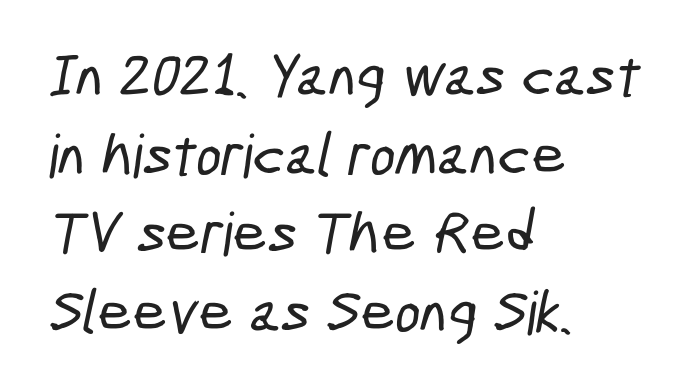
The image shows 60 px condensed sans-serif type; set left-aligned, normal line spacing (1.31x), normal letter spacing, not underlined; low stroke contrast and a medium x-height.
